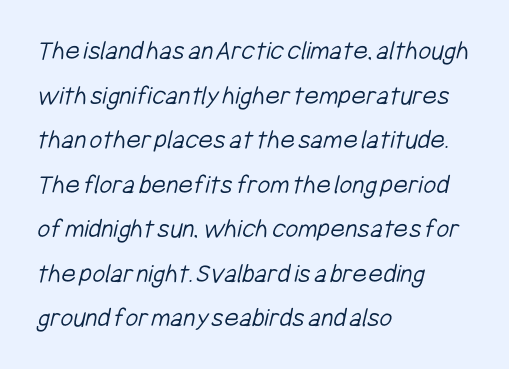
The image shows 28 px light, condensed sans-serif type; set left-aligned, normal line spacing (1.59x), normal letter spacing, not underlined; low stroke contrast and a medium x-height.
